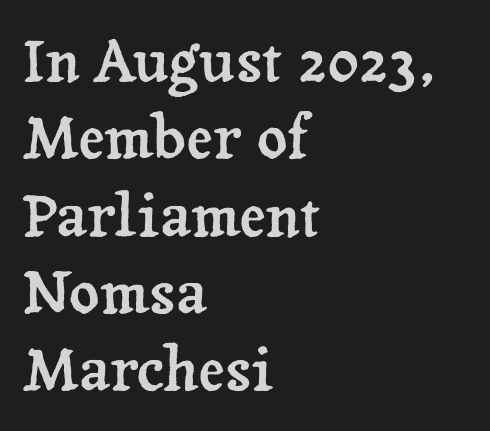
The image shows 59 px serif type, upright; set left-aligned, normal line spacing (1.31x), normal letter spacing, not underlined; low stroke contrast and a medium x-height.
